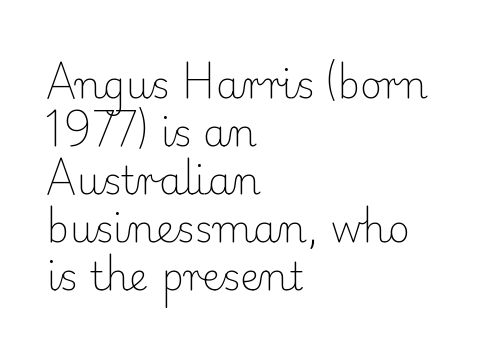
{"serif": "yes", "italic": "no", "bold": "no", "weight": "light", "width": "normal", "stroke_contrast": "low", "x_height": "small", "monospaced": "no", "underline": "no", "align": "left", "line_spacing": "normal", "line_spacing_ratio": 1.26, "letter_spacing": "normal", "letter_spacing_em": 0.0, "glyph_px": 38}
